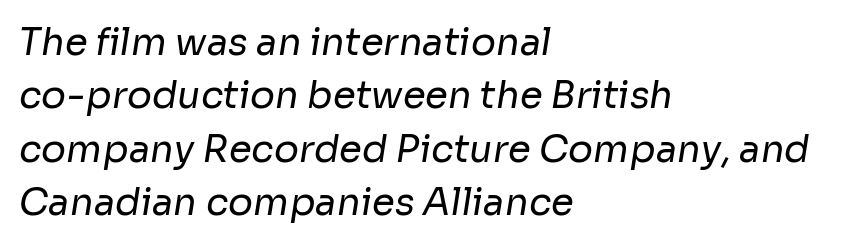
{"serif": "no", "bold": "no", "weight": "regular", "width": "normal", "stroke_contrast": "low", "x_height": "medium", "monospaced": "no", "underline": "no", "align": "left", "line_spacing": "normal", "line_spacing_ratio": 1.44, "letter_spacing": "normal", "letter_spacing_em": 0.0, "glyph_px": 37}
